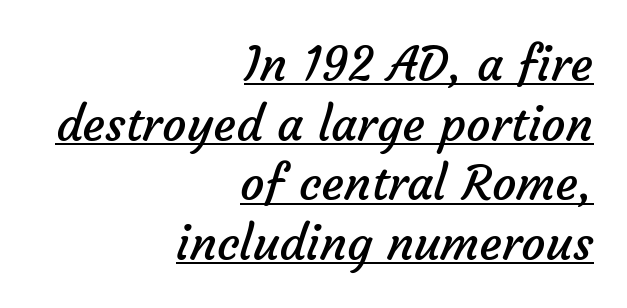
Letter spacing: default. Emphasis is given by a line drawn under the lettering. This is sans-serif lettering, the kind often seen on screens and signage. Teacher's note: observe the even right margin — that is flush-right alignment. Note the varied advance widths — an 'i' is clearly narrower than an 'm'. No extra ink here — the face is not bold.
